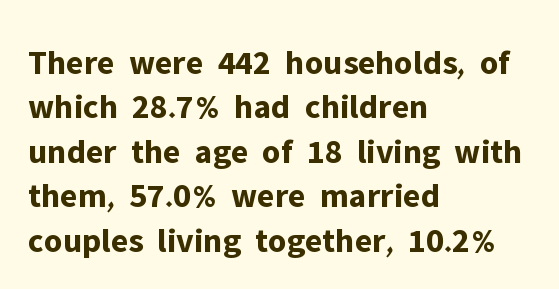
The letters advance in unequal steps, a hallmark of proportional type. Honestly, there is no underline to notice here at all. Does the type have serifs? No, each stem ends abruptly. This block has exactly the height ordinary leading produces. You'd pick this weight for a headline — it's a proper bold.
